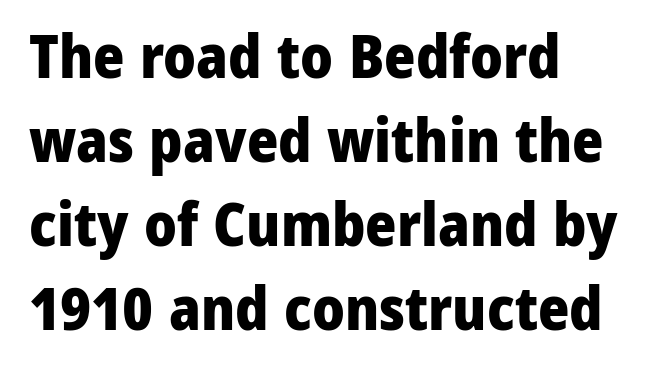
Tall strokes in this sample are plumb rather than angled. The specimen omits any rule beneath the text block's lines. The rows are spaced the way most documents space them. Plenty of ink on the page — the face is bold.
